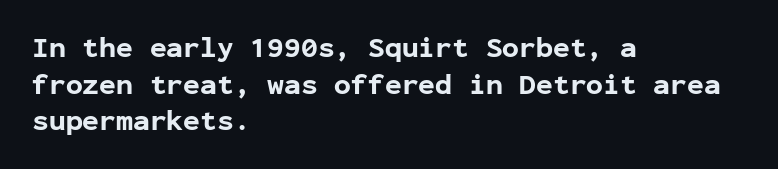
{"serif": "no", "italic": "no", "bold": "yes", "weight": "bold", "width": "normal", "stroke_contrast": "low", "x_height": "medium", "monospaced": "yes", "underline": "no", "align": "left", "line_spacing": "normal", "line_spacing_ratio": 1.31, "letter_spacing": "normal", "letter_spacing_em": 0.0, "glyph_px": 28}
